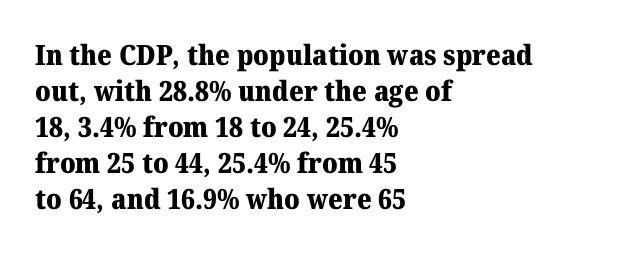
Q: Is the text bold? A: Yes.
Q: Is the text italic (slanted)? A: No, it is upright.
Q: Is the typeface a serif or a sans-serif typeface? A: Serif.
Q: Is the text underlined? A: No.
Q: How is the paragraph aligned? A: Left-aligned.
Q: Is the spacing between letters normal or unusually wide? A: Normal.
Q: Is the spacing between lines tight, normal or loose? A: Normal.
Q: Width (condensed, normal, or wide)? A: Normal.
Q: Stroke contrast? A: Medium.
Q: x-height? A: Medium.
Q: Monospaced? A: No.
